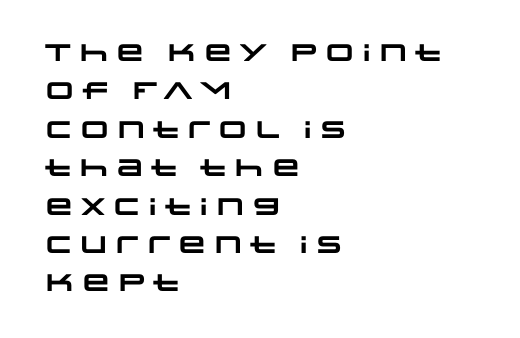
{"bold": "yes", "underline": "no", "align": "left", "line_spacing": "normal", "line_spacing_ratio": 1.6, "letter_spacing": "normal", "letter_spacing_em": 0.0, "glyph_px": 24}
